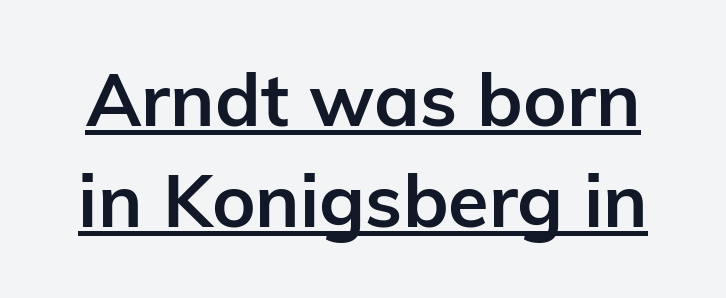
Q: Is the text bold? A: Yes.
Q: Is the text italic (slanted)? A: No, it is upright.
Q: Is the typeface a serif or a sans-serif typeface? A: Sans-serif.
Q: Is the text underlined? A: Yes.
Q: Is the spacing between letters normal or unusually wide? A: Normal.
Q: Is the spacing between lines tight, normal or loose? A: Normal.
Q: Width (condensed, normal, or wide)? A: Normal.
Q: Stroke contrast? A: Low.
Q: x-height? A: Medium.
Q: Monospaced? A: No.
